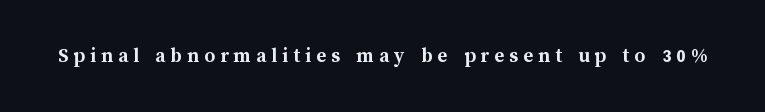
Q: Is the text bold? A: Yes.
Q: Is the text italic (slanted)? A: No, it is upright.
Q: Is the text underlined? A: No.
Q: Is the spacing between letters normal or unusually wide? A: Unusually wide.
